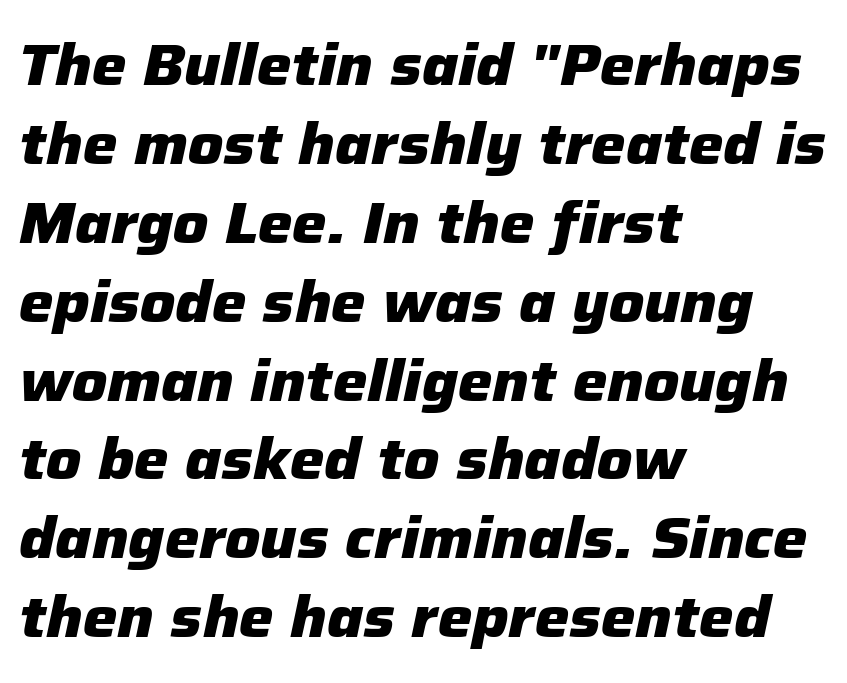
{"italic": "yes", "lean": "right", "slant_degrees": 12, "bold": "yes", "weight": "heavy", "width": "normal", "stroke_contrast": "low", "x_height": "medium", "monospaced": "no", "underline": "no", "align": "left", "line_spacing": "normal", "line_spacing_ratio": 1.36, "letter_spacing": "normal", "letter_spacing_em": 0.0, "glyph_px": 58}
